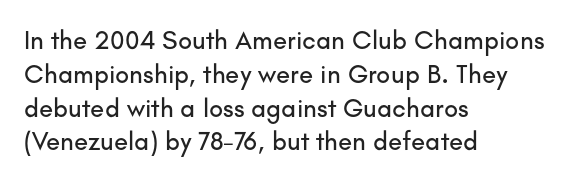
Q: Is the text italic (slanted)? A: No, it is upright.
Q: Is the text underlined? A: No.
Q: How is the paragraph aligned? A: Left-aligned.
Q: Is the spacing between letters normal or unusually wide? A: Normal.
Q: Is the spacing between lines tight, normal or loose? A: Normal.
